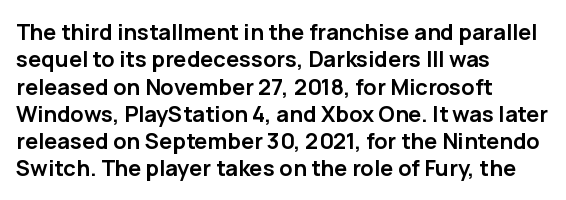
Q: Is the text bold? A: Yes.
Q: Is the text italic (slanted)? A: No, it is upright.
Q: Is the text underlined? A: No.
Q: How is the paragraph aligned? A: Left-aligned.
Q: Is the spacing between letters normal or unusually wide? A: Normal.
